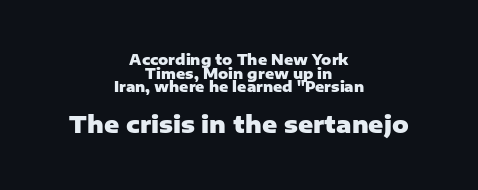
{"italic": "no", "bold": "yes", "underline": "no", "align": "center", "line_spacing": "tight", "line_spacing_ratio": 0.97, "letter_spacing": "normal", "letter_spacing_em": 0.0, "larger_block": "second", "size_ratio": 1.64, "glyph_px": 23}
